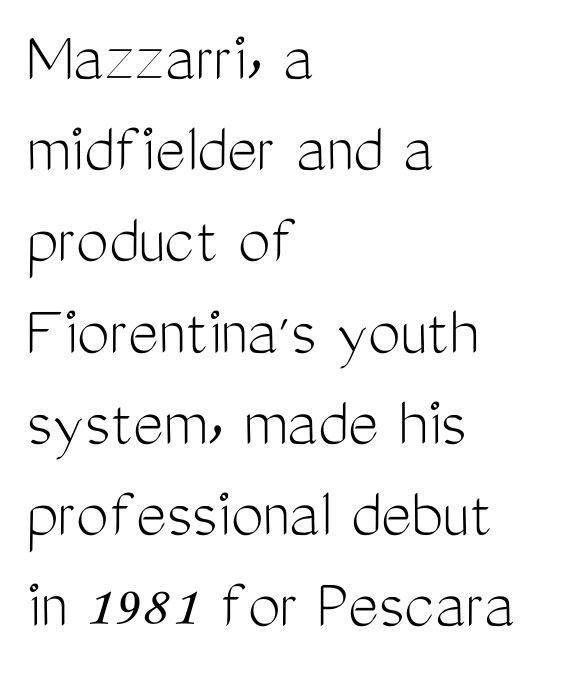
The passage shown is typed in a proportional face where columns would drift. The block of text has a typical density, with ordinary space between rows. You can tell from the bare stems that sans-serif type was used. Unlike italic type, these characters show no tilt at all.
